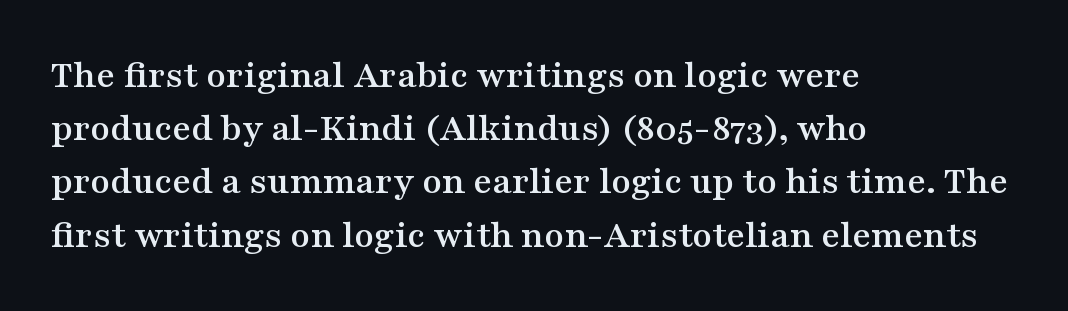
{"serif": "yes", "italic": "no", "width": "wide", "stroke_contrast": "medium", "x_height": "medium", "monospaced": "no", "underline": "no", "align": "left", "line_spacing": "normal", "line_spacing_ratio": 1.33, "letter_spacing": "normal", "letter_spacing_em": 0.0, "glyph_px": 40}
